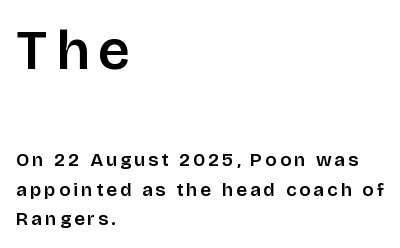
The image shows 56 px sans-serif type, upright; set left-aligned, normal line spacing (1.56x), not underlined; the first (top) block is 2.95x larger; low stroke contrast and a large x-height.
